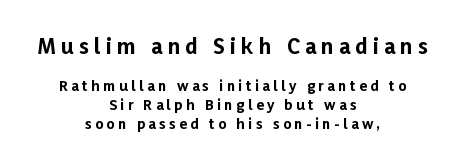
Q: Is the text bold? A: Yes.
Q: Is the text italic (slanted)? A: No, it is upright.
Q: Is the text underlined? A: No.
Q: How is the paragraph aligned? A: Centered.
Q: Is the spacing between letters normal or unusually wide? A: Unusually wide.
Q: Is the spacing between lines tight, normal or loose? A: Normal.
Q: Which block of text is set in a larger size, the first (top) or the second (bottom)? A: The first (top) one.
